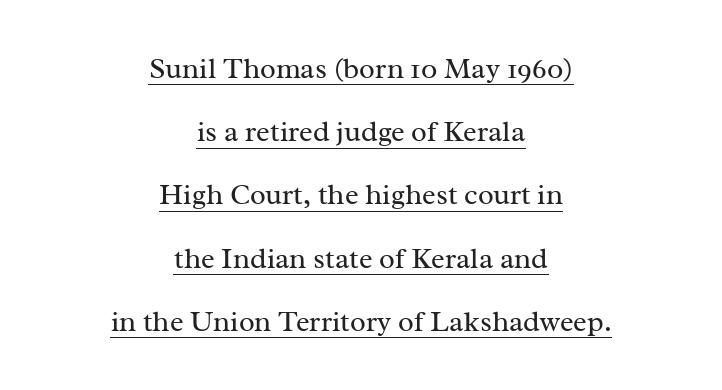
Line spacing here is loose. Weight: regular or lighter. The type is set solid horizontally, with unmodified tracking. The setting favours the middle, as headings and verse often do. The rendering shows small feet on the letterforms — a serif design. Proportional: the letters do not fall into vertical columns.
